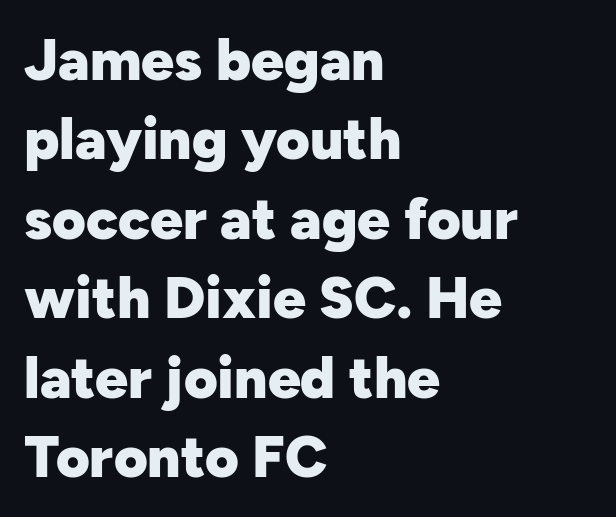
The image shows 58 px heavy sans-serif type, upright; set left-aligned, normal line spacing (1.37x), normal letter spacing, not underlined; low stroke contrast and a medium x-height.
